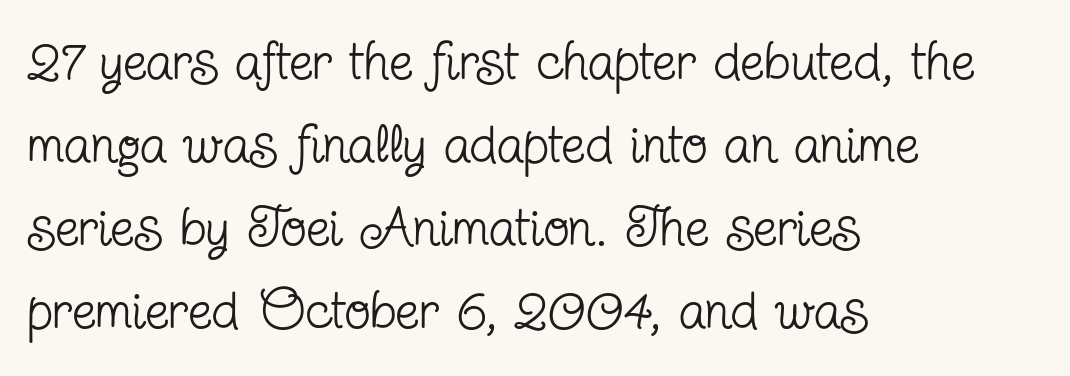
Q: Is the text bold? A: No.
Q: Is the text italic (slanted)? A: No, it is upright.
Q: Is the typeface a serif or a sans-serif typeface? A: Serif.
Q: Is the text underlined? A: No.
Q: How is the paragraph aligned? A: Left-aligned.
Q: Is the spacing between letters normal or unusually wide? A: Normal.
Q: Is the spacing between lines tight, normal or loose? A: Normal.
Q: Width (condensed, normal, or wide)? A: Condensed.
Q: Stroke contrast? A: Low.
Q: x-height? A: Medium.
Q: Monospaced? A: No.
